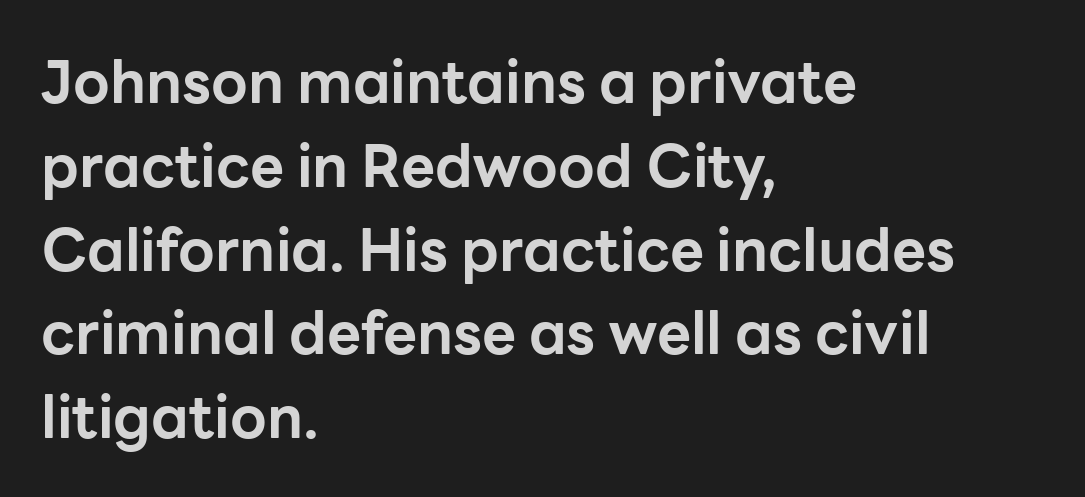
Q: Is the text bold? A: Yes.
Q: Is the text italic (slanted)? A: No, it is upright.
Q: Is the typeface a serif or a sans-serif typeface? A: Sans-serif.
Q: Is the text underlined? A: No.
Q: How is the paragraph aligned? A: Left-aligned.
Q: Is the spacing between letters normal or unusually wide? A: Normal.
Q: Is the spacing between lines tight, normal or loose? A: Normal.
Q: Width (condensed, normal, or wide)? A: Normal.
Q: Stroke contrast? A: Low.
Q: x-height? A: Medium.
Q: Monospaced? A: No.
